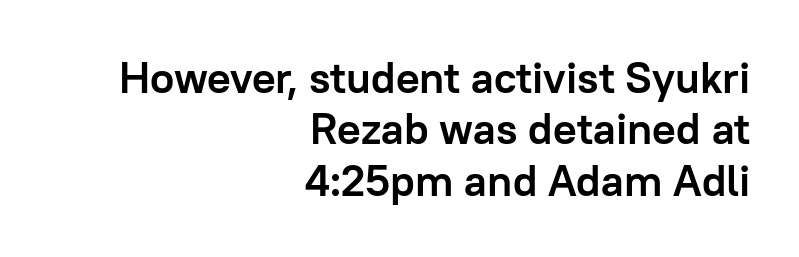
The axis of the letterforms is exactly vertical. The font family rendered here belongs to the sans-serif group. Stroke thickness is high; the sample reads as a true bold. Has an underline been added? It has not. These lines are rendered in a variable-pitch font.
